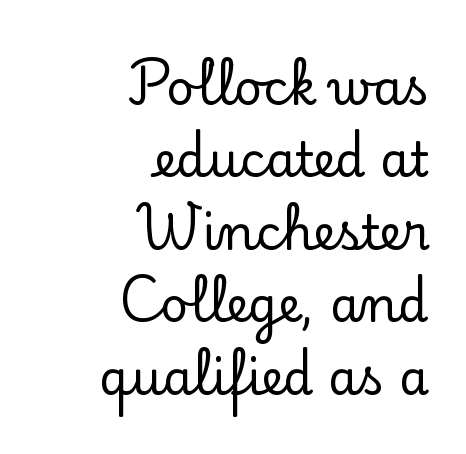
Q: Is the text italic (slanted)? A: No, it is upright.
Q: Is the typeface a serif or a sans-serif typeface? A: Serif.
Q: Is the text underlined? A: No.
Q: How is the paragraph aligned? A: Right-aligned.
Q: Is the spacing between letters normal or unusually wide? A: Normal.
Q: Is the spacing between lines tight, normal or loose? A: Normal.
Q: Width (condensed, normal, or wide)? A: Normal.
Q: Stroke contrast? A: Low.
Q: x-height? A: Small.
Q: Monospaced? A: No.
